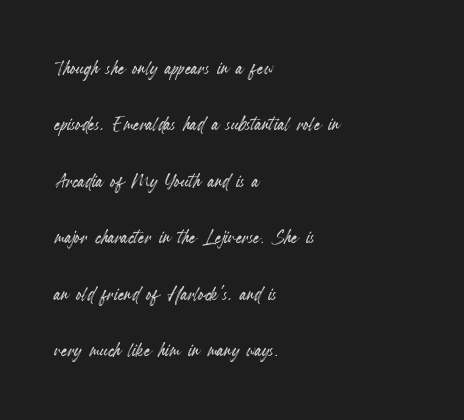
A typesetter would call this leading open, well beyond the default. One-word summary of the alignment: left. Here the glyphs are tracked normally, forming tight word shapes. The words here are not underlined.
